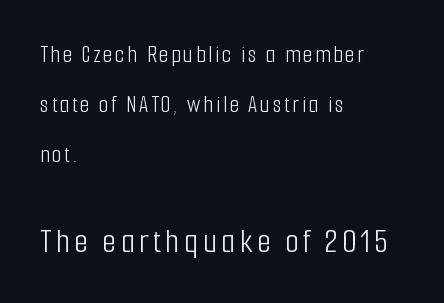
Q: Is the text bold? A: No.
Q: Is the text italic (slanted)? A: No, it is upright.
Q: Is the typeface a serif or a sans-serif typeface? A: Sans-serif.
Q: Is the text underlined? A: No.
Q: How is the paragraph aligned? A: Left-aligned.
Q: Is the spacing between lines tight, normal or loose? A: Loose.
Q: Which block of text is set in a larger size, the first (top) or the second (bottom)? A: The second (bottom) one.
Q: Width (condensed, normal, or wide)? A: Condensed.
Q: Stroke contrast? A: Low.
Q: x-height? A: Medium.
Q: Monospaced? A: No.
